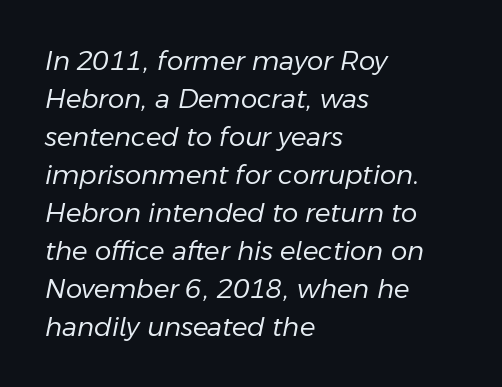
{"italic": "yes", "lean": "right", "slant_degrees": 11, "bold": "no", "underline": "no", "align": "left", "line_spacing": "normal", "line_spacing_ratio": 1.46, "letter_spacing": "normal", "letter_spacing_em": 0.0, "glyph_px": 26}
